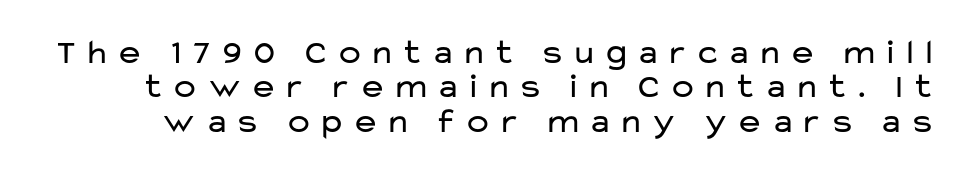
Q: Is the text bold? A: No.
Q: Is the text italic (slanted)? A: No, it is upright.
Q: Is the typeface a serif or a sans-serif typeface? A: Sans-serif.
Q: Is the text underlined? A: No.
Q: Is the spacing between lines tight, normal or loose? A: Tight.
Q: Width (condensed, normal, or wide)? A: Wide.
Q: Stroke contrast? A: Low.
Q: x-height? A: Medium.
Q: Monospaced? A: No.
